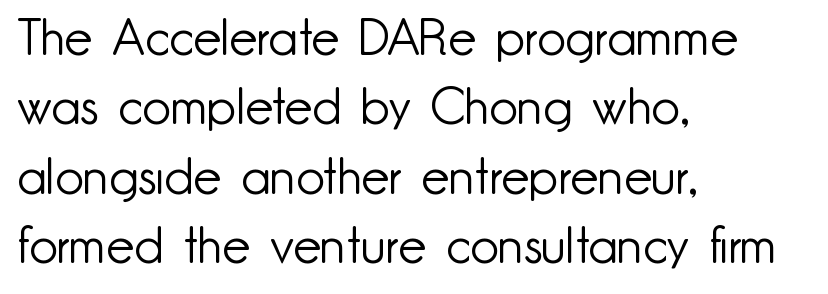
Short and long lines alike share a common starting point at left. Proportional: the letters do not fall into vertical columns. The foot of each line stays bare and open. The font is comparable to plain body text, perhaps lighter.
